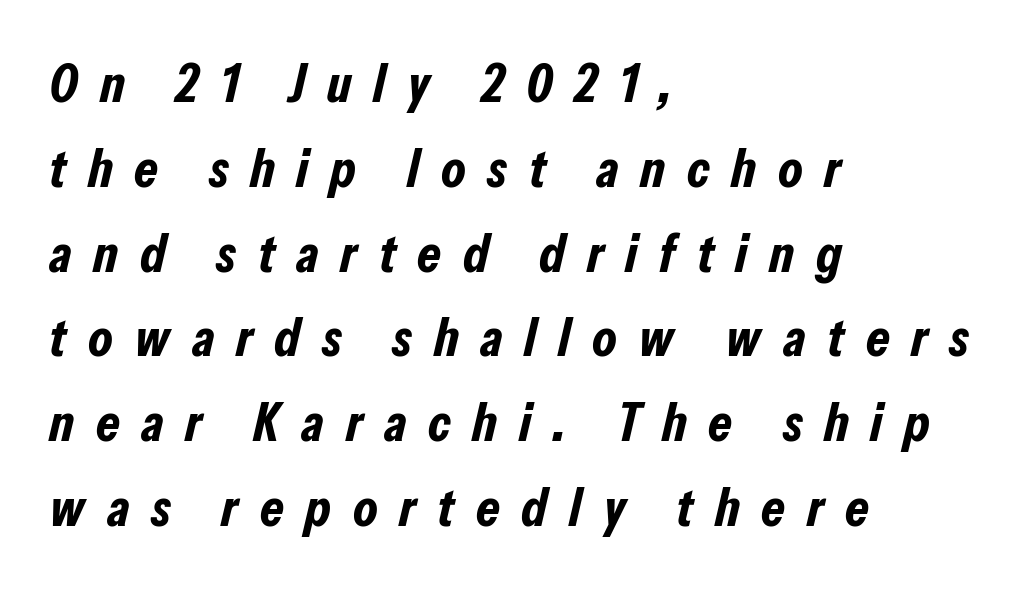
{"italic": "yes", "lean": "right", "slant_degrees": 13, "bold": "yes", "weight": "bold", "width": "condensed", "stroke_contrast": "low", "x_height": "medium", "monospaced": "no", "underline": "no", "align": "left", "line_spacing": "normal", "line_spacing_ratio": 1.57, "letter_spacing": "wide", "letter_spacing_em": 0.4, "glyph_px": 54}
